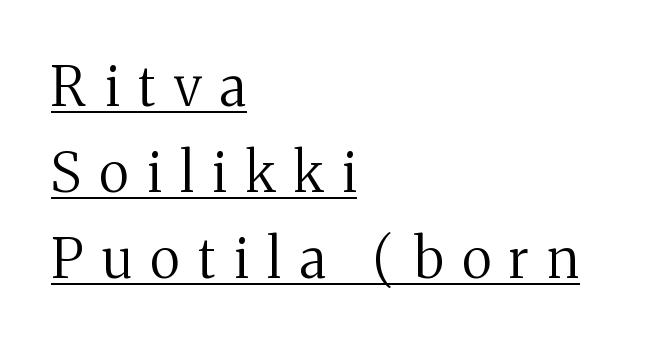
The image shows 55 px regular-weight serif type, upright; set left-aligned, normal line spacing (1.56x), unusually wide letter spacing (+0.34 em), underlined; medium stroke contrast and a medium x-height.
